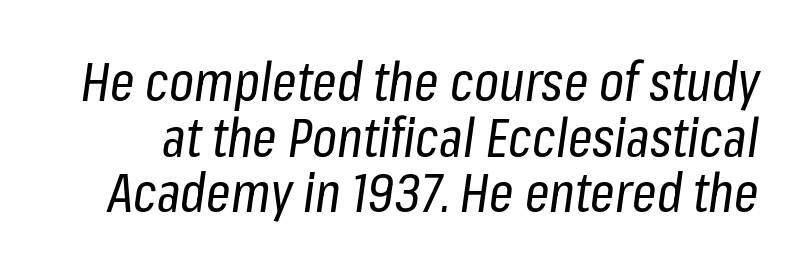
Honestly, the rows look squashed on top of each other. Just letters on the line, the space beneath them empty. Tracking value appears to be zero — textbook default spacing. Do the characters align in a grid? No, the font is proportional.
